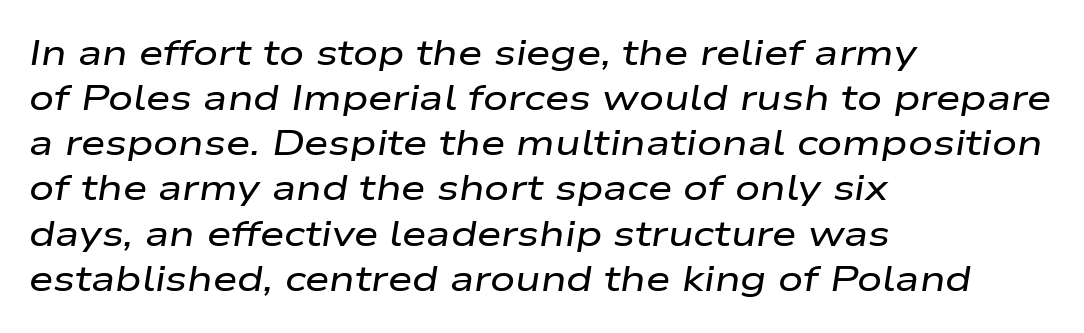
The image shows 35 px wide type, italic (leaning right); set left-aligned, normal line spacing (1.29x), normal letter spacing, not underlined; low stroke contrast and a medium x-height.
